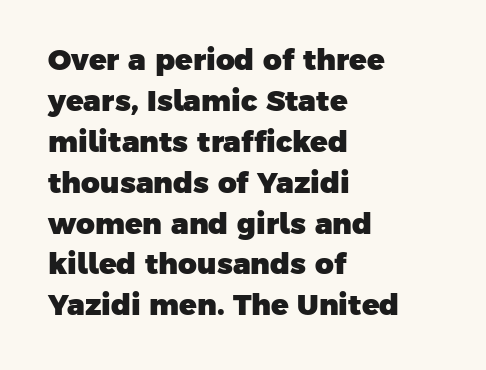
The letters are bold, with thick, heavy strokes. Interline gaps are of average width in this sample. These lines are composed in type without serifs. The space beneath each line is pristine and unruled. The text block is weighted toward the left margin, trailing off unevenly rightward.
